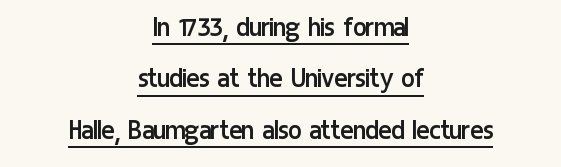
Underlining? Definitely there. The strokes are not fattened; the text isn't bold. The text block is weighted toward neither margin, spreading evenly from the middle. Do the letters lean? They stand straight. The face used here is proportionally spaced, like ordinary book or web type.
